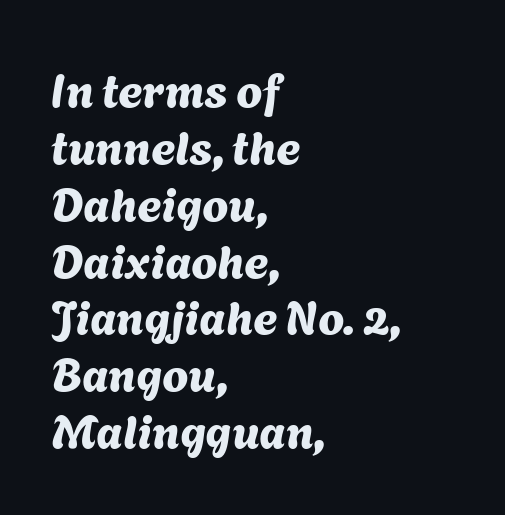
Spacing between characters is what you'd get straight out of the box. Descenders are the only things crossing below the line. A sans-serif font was chosen for this passage. The passage is arranged the way most books set body copy — flush left. You could not count columns in this text — the font is proportionally spaced.
